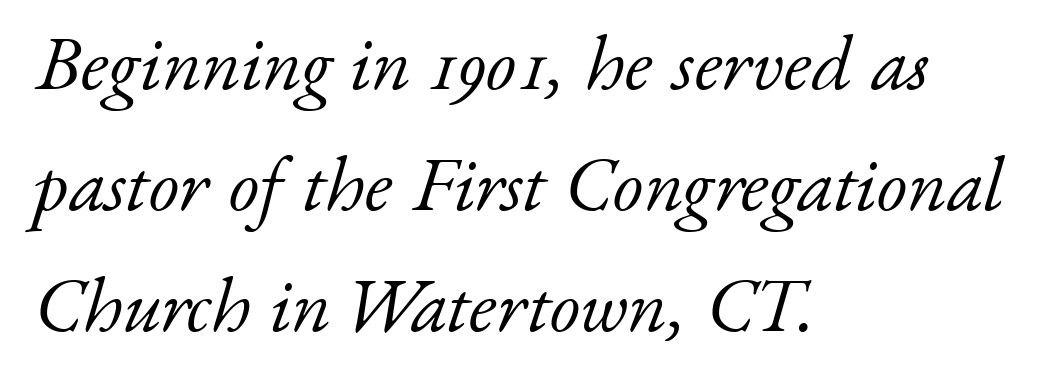
Q: Is the text bold? A: No.
Q: Is the text italic (slanted)? A: Yes, it leans right by about 17 degrees.
Q: Is the typeface a serif or a sans-serif typeface? A: Serif.
Q: Is the text underlined? A: No.
Q: How is the paragraph aligned? A: Left-aligned.
Q: Is the spacing between letters normal or unusually wide? A: Normal.
Q: Is the spacing between lines tight, normal or loose? A: Normal.
Q: Width (condensed, normal, or wide)? A: Normal.
Q: Stroke contrast? A: Low.
Q: x-height? A: Small.
Q: Monospaced? A: No.
